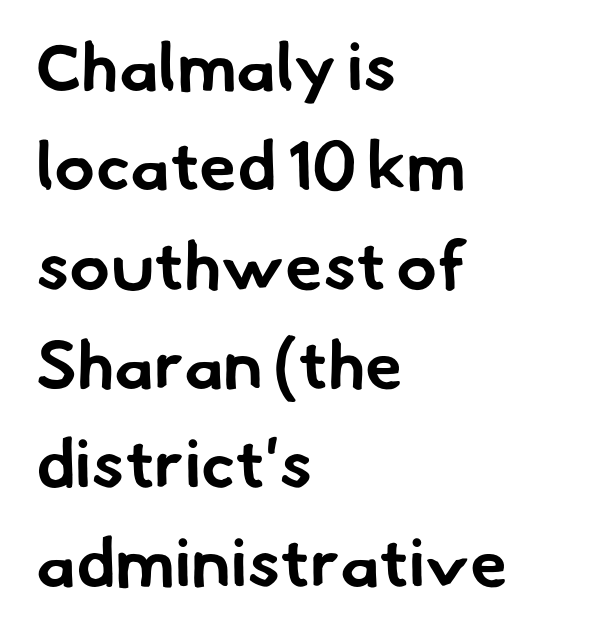
The image shows 68 px bold sans-serif type; set left-aligned, normal line spacing (1.46x), normal letter spacing, not underlined; low stroke contrast and a small x-height.
